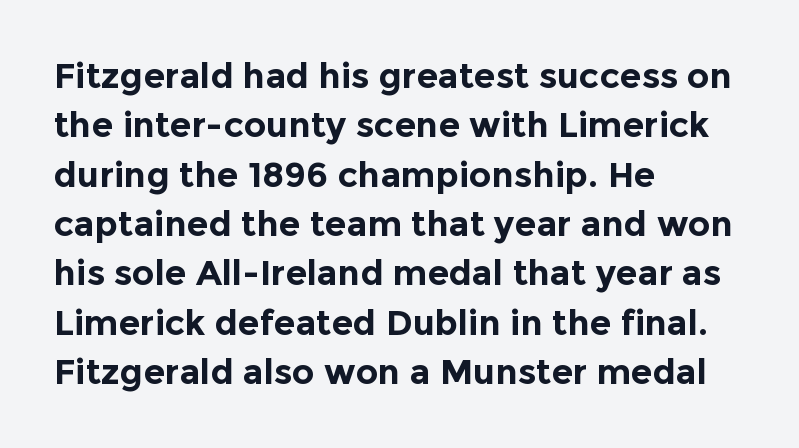
The image shows 35 px bold sans-serif type, upright; set left-aligned, normal line spacing (1.41x), normal letter spacing, not underlined; a medium x-height.
